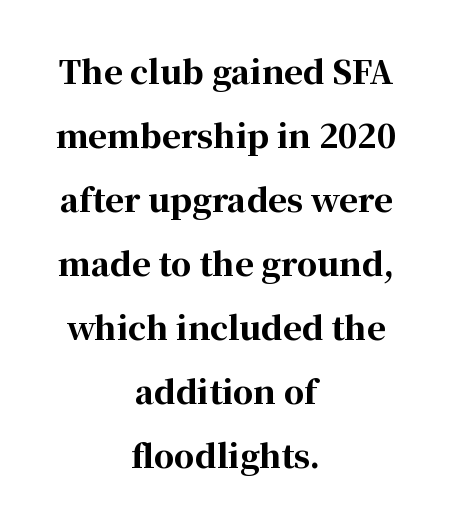
The image shows 32 px bold serif type, upright; set centered, loose line spacing (2.0x), normal letter spacing, not underlined; high stroke contrast and a medium x-height.
